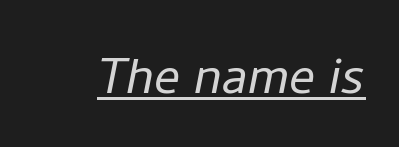
The image shows 65 px light type, italic (leaning right); set normal letter spacing, underlined; low stroke contrast and a medium x-height.
